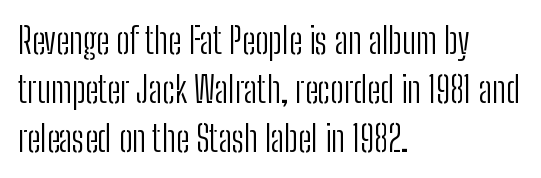
Q: Is the text bold? A: No.
Q: Is the text italic (slanted)? A: No, it is upright.
Q: Is the typeface a serif or a sans-serif typeface? A: Sans-serif.
Q: Is the text underlined? A: No.
Q: How is the paragraph aligned? A: Left-aligned.
Q: Is the spacing between letters normal or unusually wide? A: Normal.
Q: Is the spacing between lines tight, normal or loose? A: Normal.
Q: Width (condensed, normal, or wide)? A: Condensed.
Q: Stroke contrast? A: Low.
Q: x-height? A: Medium.
Q: Monospaced? A: No.
